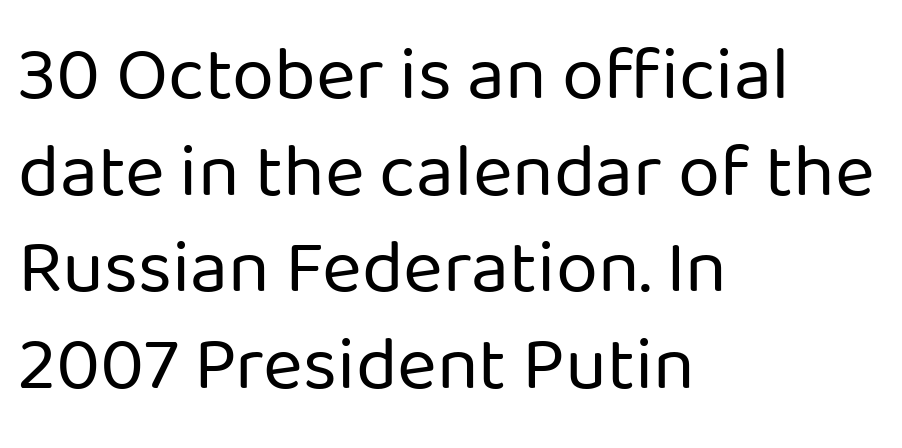
Q: Is the text bold? A: No.
Q: Is the text italic (slanted)? A: No, it is upright.
Q: Is the typeface a serif or a sans-serif typeface? A: Sans-serif.
Q: Is the text underlined? A: No.
Q: How is the paragraph aligned? A: Left-aligned.
Q: Is the spacing between letters normal or unusually wide? A: Normal.
Q: Is the spacing between lines tight, normal or loose? A: Normal.
Q: Width (condensed, normal, or wide)? A: Normal.
Q: Stroke contrast? A: Low.
Q: x-height? A: Medium.
Q: Monospaced? A: No.
